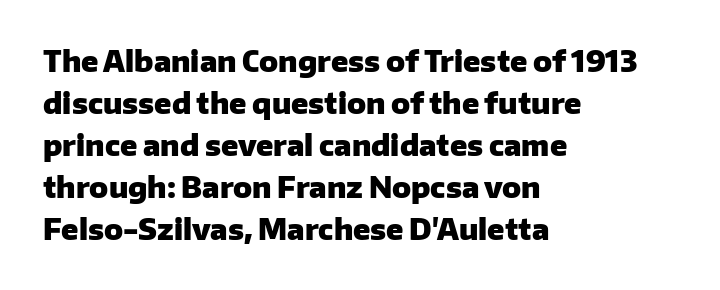
The image shows 28 px heavy sans-serif type, upright; set left-aligned, normal line spacing (1.5x), normal letter spacing, not underlined; low stroke contrast and a medium x-height.
